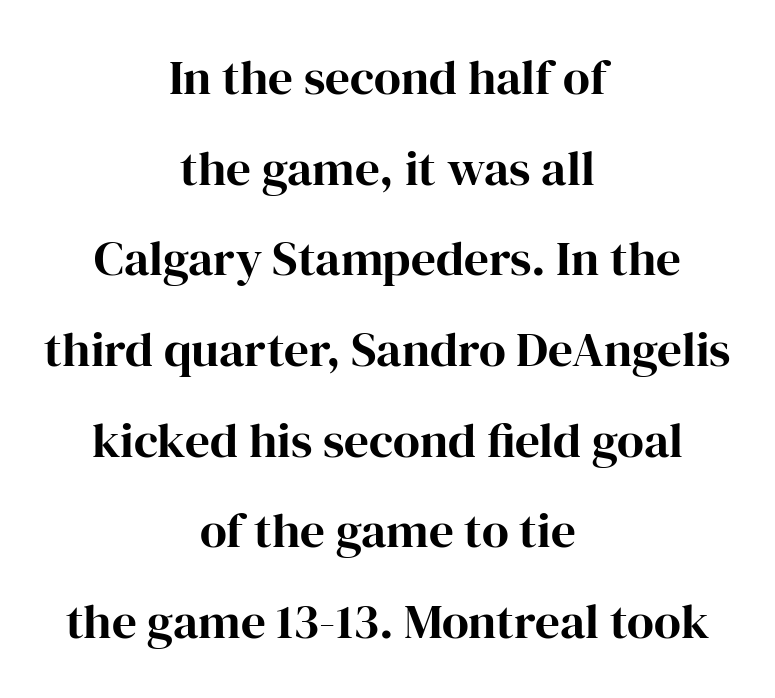
Q: Is the text italic (slanted)? A: No, it is upright.
Q: Is the typeface a serif or a sans-serif typeface? A: Serif.
Q: Is the text underlined? A: No.
Q: How is the paragraph aligned? A: Centered.
Q: Is the spacing between letters normal or unusually wide? A: Normal.
Q: Width (condensed, normal, or wide)? A: Normal.
Q: Stroke contrast? A: High.
Q: x-height? A: Medium.
Q: Monospaced? A: No.
